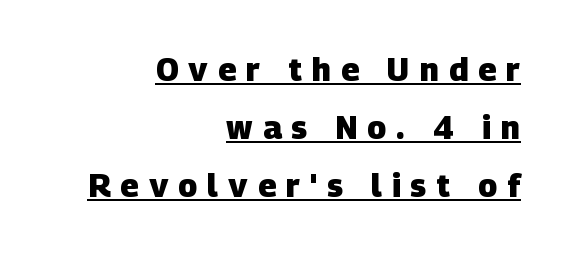
Each letter keeps its own natural width here, so spacing adapts to shape. Characters follow at a spacing far wider than the type designer built in. Font category for this specimen: sans-serif. Caption: bold face, heavy strokes.
